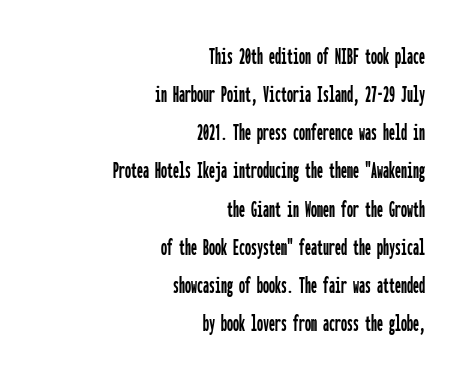
Q: Is the text italic (slanted)? A: No, it is upright.
Q: Is the text underlined? A: No.
Q: How is the paragraph aligned? A: Right-aligned.
Q: Is the spacing between letters normal or unusually wide? A: Normal.
Q: Is the spacing between lines tight, normal or loose? A: Normal.
